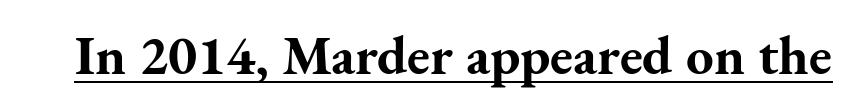
The image shows 55 px bold serif type, upright; set normal letter spacing, underlined; medium stroke contrast and a small x-height.
